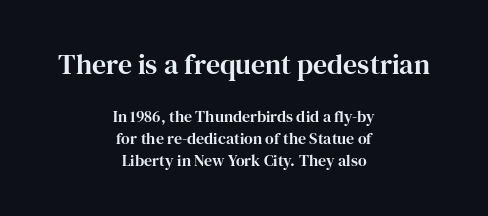
Classification — serif. Here the designer chose a conventional face with non-uniform glyph widths. The upper block of text is set noticeably larger than the block beneath it. Spacing between characters is what you'd get straight out of the box. The leading is moderate, giving the passage an even texture. The space beneath each line is pristine and unruled.
